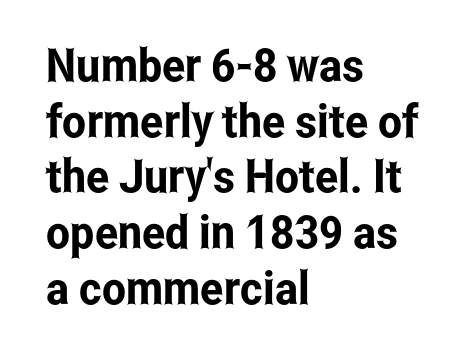
Q: Is the text italic (slanted)? A: No, it is upright.
Q: Is the typeface a serif or a sans-serif typeface? A: Sans-serif.
Q: Is the text underlined? A: No.
Q: How is the paragraph aligned? A: Left-aligned.
Q: Is the spacing between letters normal or unusually wide? A: Normal.
Q: Width (condensed, normal, or wide)? A: Condensed.
Q: Stroke contrast? A: Low.
Q: x-height? A: Medium.
Q: Monospaced? A: No.
